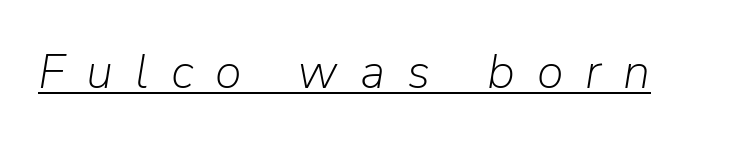
{"italic": "yes", "lean": "right", "slant_degrees": 9, "bold": "no", "weight": "light", "width": "normal", "stroke_contrast": "low", "x_height": "medium", "monospaced": "no", "underline": "yes", "letter_spacing": "wide", "letter_spacing_em": 0.45, "glyph_px": 49}
